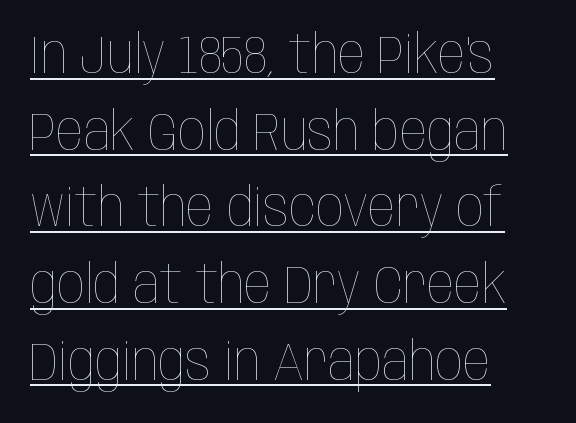
{"italic": "no", "bold": "no", "weight": "thin", "width": "condensed", "stroke_contrast": "low", "x_height": "large", "monospaced": "no", "underline": "yes", "align": "left", "line_spacing": "normal", "line_spacing_ratio": 1.42, "letter_spacing": "normal", "letter_spacing_em": 0.0, "glyph_px": 54}
